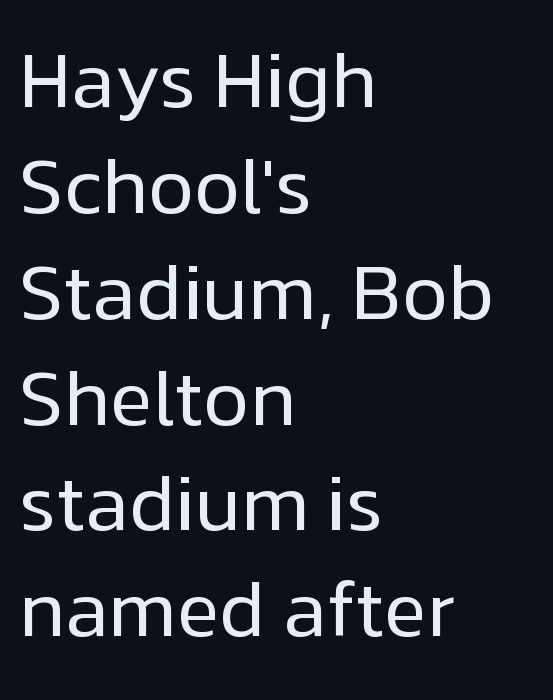
The image shows 79 px regular-weight sans-serif type, upright; set left-aligned, normal line spacing (1.34x), normal letter spacing, not underlined; low stroke contrast and a medium x-height.
